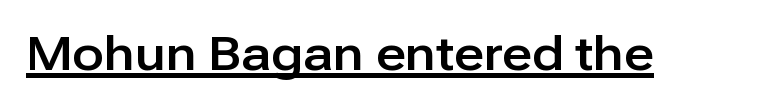
Notice how the stems are strictly vertical — no italics here. Examine the stroke ends and you'll find no serifs. You can see a thin bar hugging the bottom of the glyphs. The tracking reads as untouched default to a designer's eye. Note the varied advance widths — an 'i' is clearly narrower than an 'm'.
